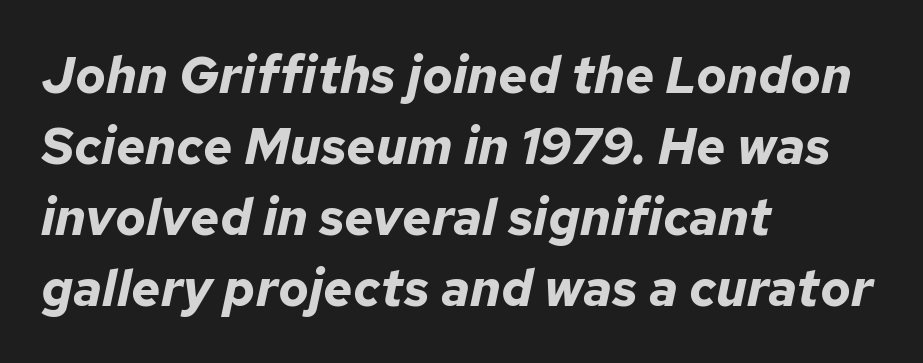
Q: Is the text bold? A: Yes.
Q: Is the text italic (slanted)? A: Yes, it leans right by about 12 degrees.
Q: Is the text underlined? A: No.
Q: How is the paragraph aligned? A: Left-aligned.
Q: Is the spacing between letters normal or unusually wide? A: Normal.
Q: Is the spacing between lines tight, normal or loose? A: Normal.
Q: Width (condensed, normal, or wide)? A: Normal.
Q: Stroke contrast? A: Low.
Q: x-height? A: Medium.
Q: Monospaced? A: No.
